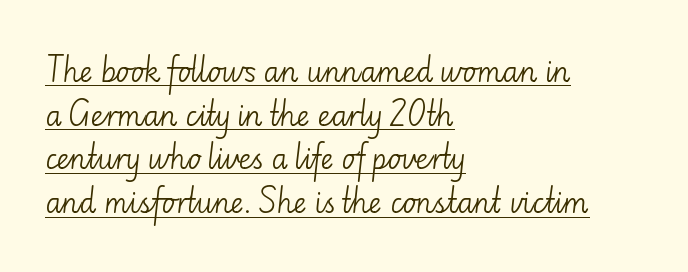
Q: Is the text bold? A: No.
Q: Is the text italic (slanted)? A: Yes.
Q: Is the typeface a serif or a sans-serif typeface? A: Sans-serif.
Q: Is the text underlined? A: Yes.
Q: How is the paragraph aligned? A: Left-aligned.
Q: Is the spacing between letters normal or unusually wide? A: Normal.
Q: Is the spacing between lines tight, normal or loose? A: Normal.
Q: Width (condensed, normal, or wide)? A: Normal.
Q: Stroke contrast? A: Low.
Q: x-height? A: Small.
Q: Monospaced? A: No.
